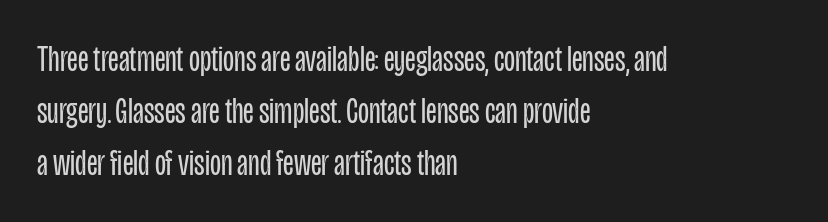
The image shows 36 px regular-weight, condensed sans-serif type, upright; set left-aligned, normal line spacing (1.44x), normal letter spacing, not underlined; low stroke contrast and a large x-height.
